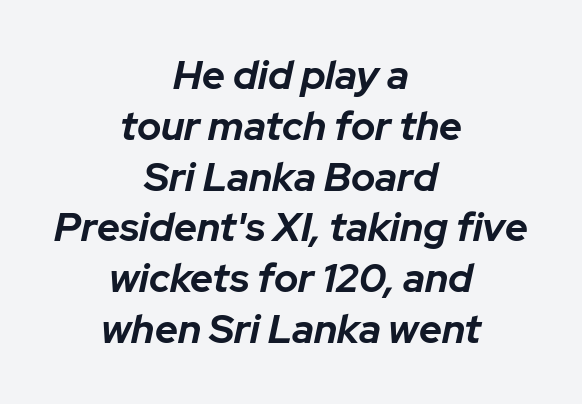
The face used here is proportionally spaced, like ordinary book or web type. Weight check: bold — yes, fully. Underline: absent. Glyph-to-glyph distance matches everyday printed text. Compared with ordinary roman type, these characters are visibly tilted.
